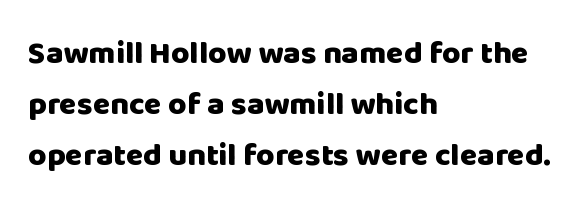
The image shows 32 px heavy sans-serif type, upright; set left-aligned, normal line spacing (1.59x), normal letter spacing, not underlined; low stroke contrast and a large x-height.
